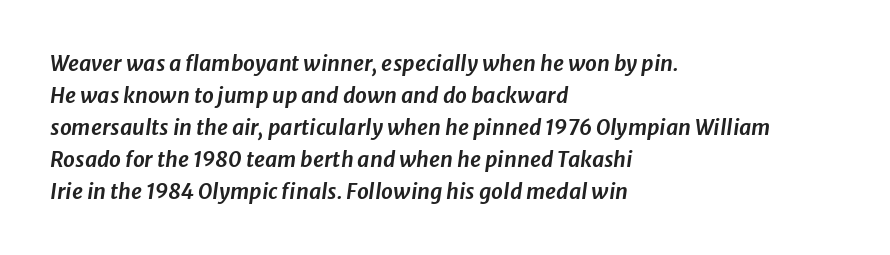
The letters are slanted; this is an italic face. The rag falls on the right side of this text block. These lines sit exactly where default settings would place them. The line texture is even and compact thanks to regular tracking. The passage shown is not underscored anywhere.
